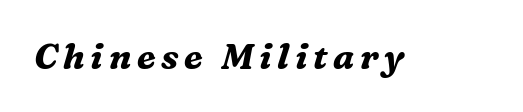
Q: Is the text bold? A: Yes.
Q: Is the text italic (slanted)? A: Yes, it leans right by about 16 degrees.
Q: Is the typeface a serif or a sans-serif typeface? A: Serif.
Q: Is the text underlined? A: No.
Q: Width (condensed, normal, or wide)? A: Normal.
Q: Stroke contrast? A: Medium.
Q: x-height? A: Medium.
Q: Monospaced? A: No.
